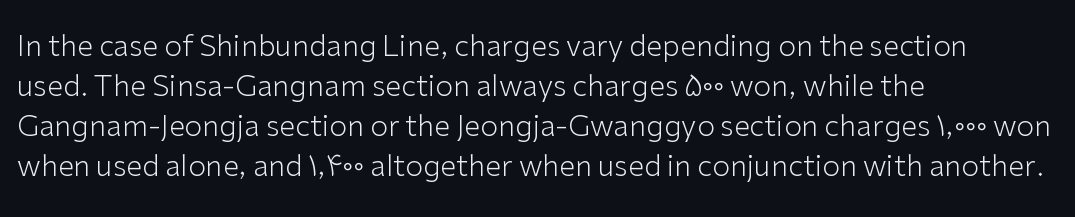
{"serif": "no", "italic": "no", "bold": "no", "weight": "light", "width": "normal", "stroke_contrast": "low", "x_height": "medium", "monospaced": "no", "underline": "no", "align": "left", "line_spacing": "normal", "line_spacing_ratio": 1.38, "letter_spacing": "normal", "letter_spacing_em": 0.0, "glyph_px": 29}
